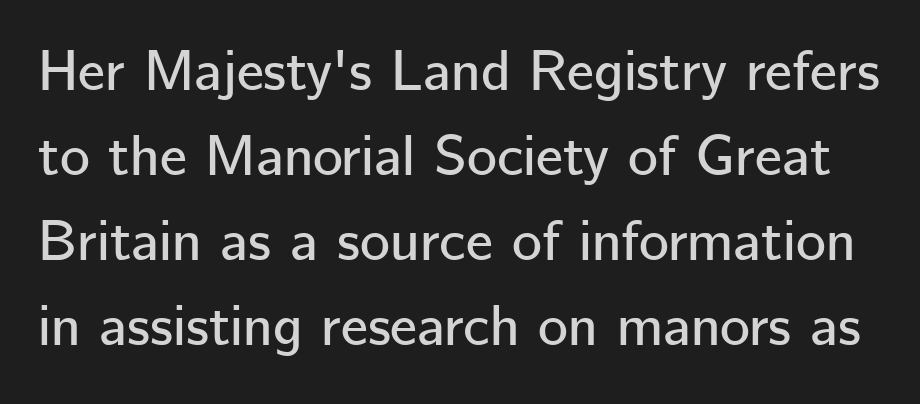
{"serif": "no", "italic": "no", "width": "normal", "stroke_contrast": "low", "x_height": "medium", "monospaced": "no", "underline": "no", "line_spacing": "normal", "line_spacing_ratio": 1.49, "letter_spacing": "normal", "letter_spacing_em": 0.0, "glyph_px": 57}
